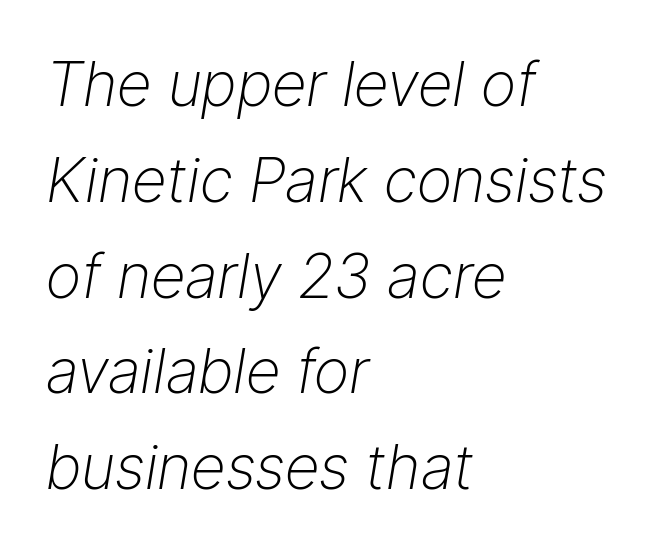
The image shows 61 px light type, italic (leaning right); set left-aligned, normal line spacing (1.57x), normal letter spacing, not underlined; low stroke contrast and a medium x-height.
